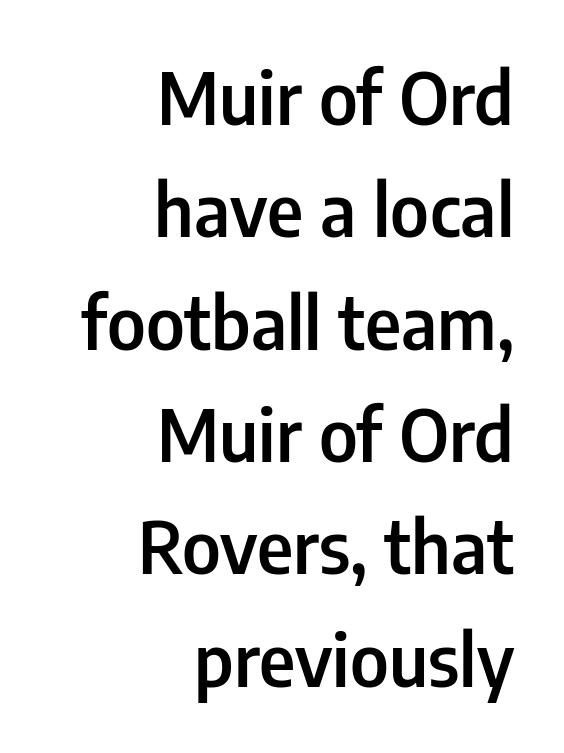
Q: Is the text bold? A: Semi-bold.
Q: Is the text italic (slanted)? A: No, it is upright.
Q: Is the typeface a serif or a sans-serif typeface? A: Sans-serif.
Q: Is the text underlined? A: No.
Q: How is the paragraph aligned? A: Right-aligned.
Q: Is the spacing between letters normal or unusually wide? A: Normal.
Q: Is the spacing between lines tight, normal or loose? A: Normal.
Q: Width (condensed, normal, or wide)? A: Condensed.
Q: Stroke contrast? A: Low.
Q: x-height? A: Medium.
Q: Monospaced? A: No.
